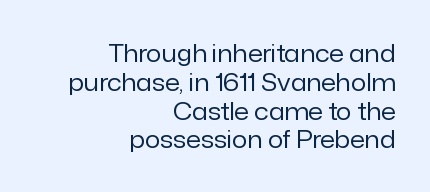
Q: Is the text bold? A: No.
Q: Is the text italic (slanted)? A: No, it is upright.
Q: Is the text underlined? A: No.
Q: How is the paragraph aligned? A: Right-aligned.
Q: Is the spacing between letters normal or unusually wide? A: Normal.
